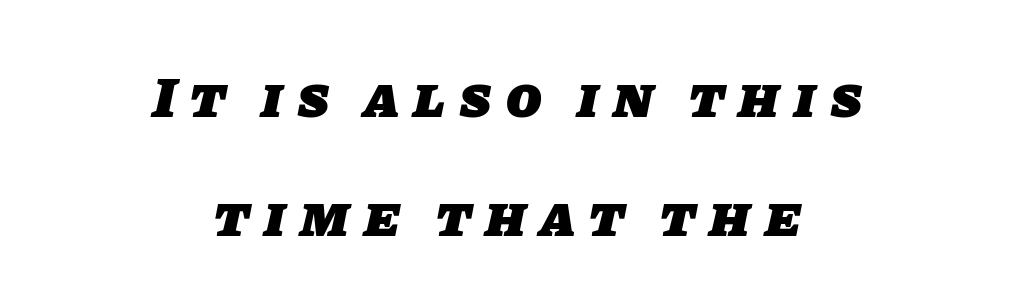
{"bold": "yes", "weight": "heavy", "width": "normal", "stroke_contrast": "low", "x_height": "large", "monospaced": "no", "underline": "no", "align": "center", "line_spacing": "loose", "line_spacing_ratio": 2.06, "letter_spacing": "wide", "letter_spacing_em": 0.25, "glyph_px": 58}
